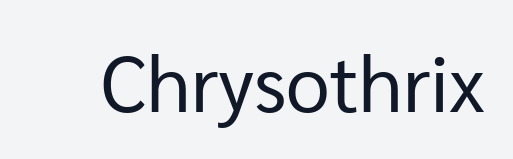
Characters follow at the spacing the type designer built in. The letters look calm and open, with moderate or lighter stems. Look at the bottom of the vertical strokes: they stop flat, with no serifs. Ordinary non-slanted type is in use. A typesetter would call this proportional, since set widths differ per character. Honestly, there is no underline to notice here at all.
